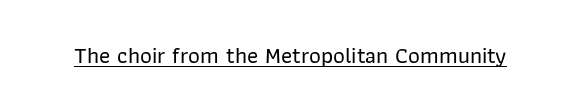
You can see a thin bar hugging the bottom of the glyphs. This rendering leaves character spacing at its baseline value. Style check: upright.
